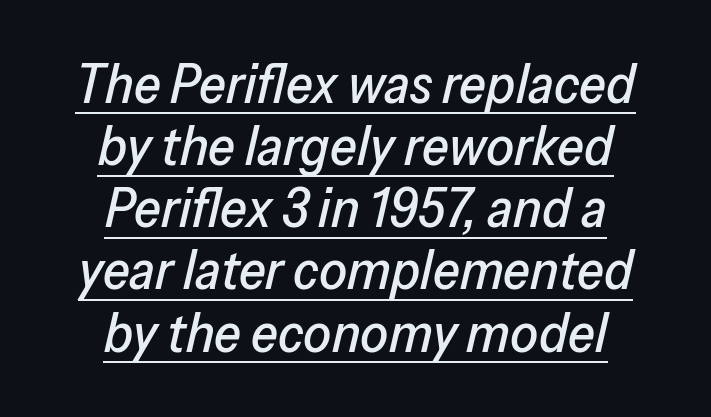
{"italic": "yes", "lean": "right", "slant_degrees": 13, "width": "normal", "stroke_contrast": "low", "x_height": "medium", "monospaced": "no", "underline": "yes", "align": "center", "line_spacing": "tight", "line_spacing_ratio": 1.13, "letter_spacing": "normal", "letter_spacing_em": 0.0, "glyph_px": 55}
